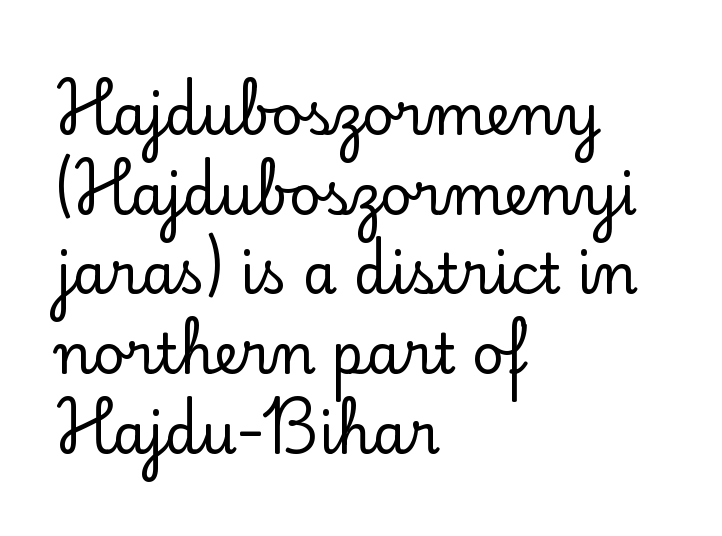
Q: Is the text italic (slanted)? A: No, it is upright.
Q: Is the typeface a serif or a sans-serif typeface? A: Serif.
Q: Is the text underlined? A: No.
Q: How is the paragraph aligned? A: Left-aligned.
Q: Is the spacing between letters normal or unusually wide? A: Normal.
Q: Is the spacing between lines tight, normal or loose? A: Normal.
Q: Width (condensed, normal, or wide)? A: Normal.
Q: Stroke contrast? A: Low.
Q: x-height? A: Small.
Q: Monospaced? A: No.
